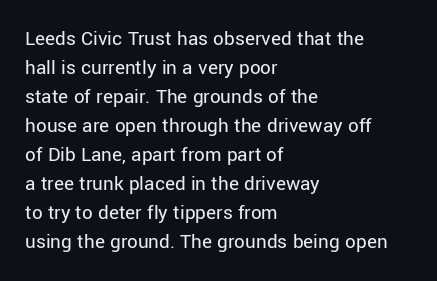
{"italic": "no", "bold": "no", "underline": "no", "align": "left", "line_spacing": "normal", "line_spacing_ratio": 1.38, "letter_spacing": "normal", "letter_spacing_em": 0.0, "glyph_px": 21}
